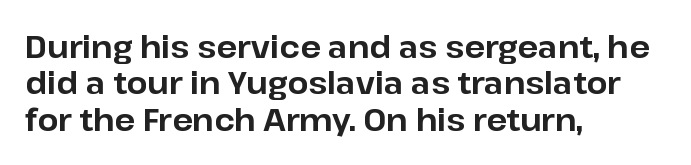
The image shows 30 px bold sans-serif type, upright; set left-aligned, line spacing 1.21x, normal letter spacing, not underlined; low stroke contrast and a medium x-height.
